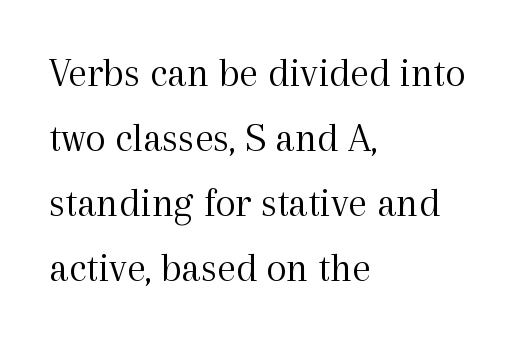
{"serif": "yes", "italic": "no", "bold": "no", "weight": "light", "width": "normal", "x_height": "medium", "monospaced": "no", "underline": "no", "align": "left", "line_spacing": "normal", "line_spacing_ratio": 1.55, "letter_spacing": "normal", "letter_spacing_em": 0.0, "glyph_px": 42}
